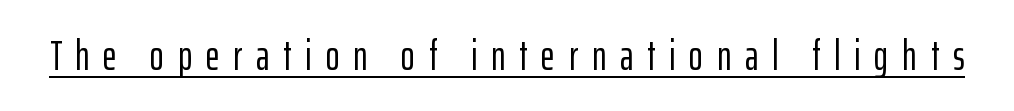
Q: Is the text italic (slanted)? A: No, it is upright.
Q: Is the typeface a serif or a sans-serif typeface? A: Sans-serif.
Q: Is the text underlined? A: Yes.
Q: Is the spacing between letters normal or unusually wide? A: Unusually wide.
Q: Width (condensed, normal, or wide)? A: Condensed.
Q: Stroke contrast? A: Low.
Q: x-height? A: Medium.
Q: Monospaced? A: No.
